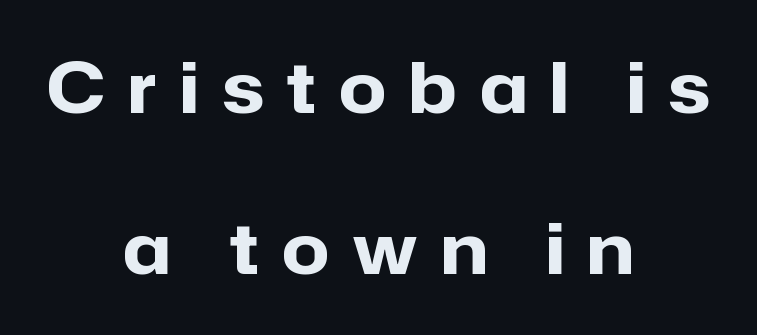
The line texture is sparse and dotted thanks to wide tracking. The lines are quadded center. Notice the wide empty band between every row — that's loose leading. Here the designer chose a conventional face with non-uniform glyph widths. The text was rendered using a sans face with plain stroke endings. Posture: vertical.
